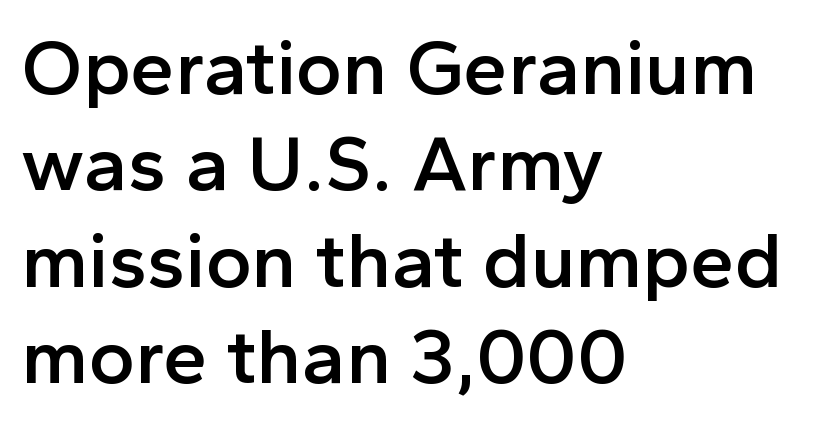
Q: Is the text bold? A: Semi-bold.
Q: Is the text italic (slanted)? A: No, it is upright.
Q: Is the typeface a serif or a sans-serif typeface? A: Sans-serif.
Q: Is the text underlined? A: No.
Q: How is the paragraph aligned? A: Left-aligned.
Q: Is the spacing between letters normal or unusually wide? A: Normal.
Q: Width (condensed, normal, or wide)? A: Normal.
Q: x-height? A: Medium.
Q: Monospaced? A: No.
